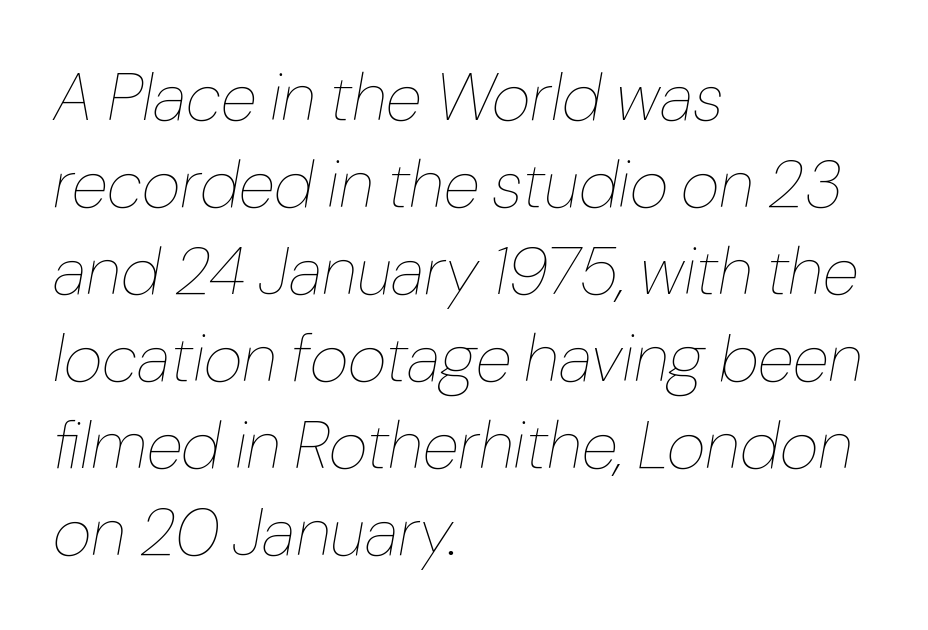
Caption: standard tracking, unaltered. Each letter keeps its own natural width here, so spacing adapts to shape. Slant detected: the letters are inclined. Evenly set lines give the paragraph a standard silhouette.
